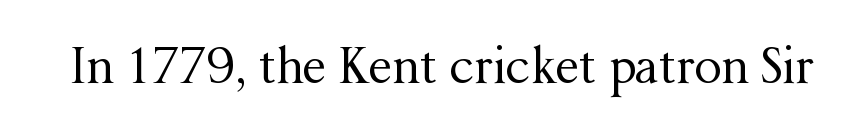
{"serif": "yes", "italic": "no", "bold": "no", "weight": "regular", "width": "normal", "stroke_contrast": "medium", "x_height": "medium", "monospaced": "no", "underline": "no", "letter_spacing": "normal", "letter_spacing_em": 0.0, "glyph_px": 48}
